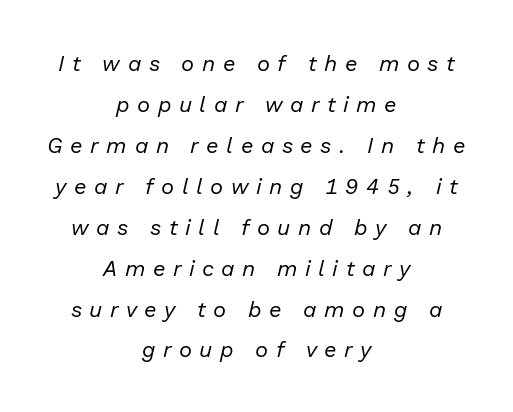
The image shows 22 px text type, italic (leaning right); set centered, line spacing 1.86x, unusually wide letter spacing (+0.34 em), not underlined.
